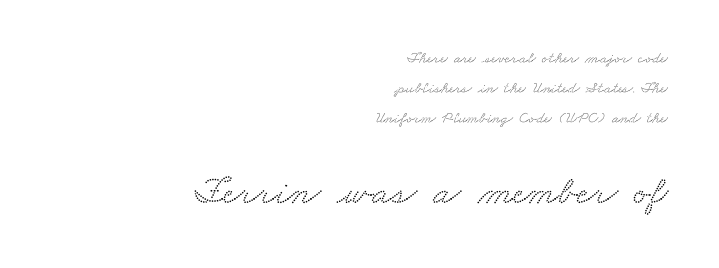
The image shows 41 px wide serif type; set right-aligned, line spacing 1.89x, normal letter spacing, not underlined; the second (bottom) block is 2.56x larger; medium stroke contrast and a small x-height.
